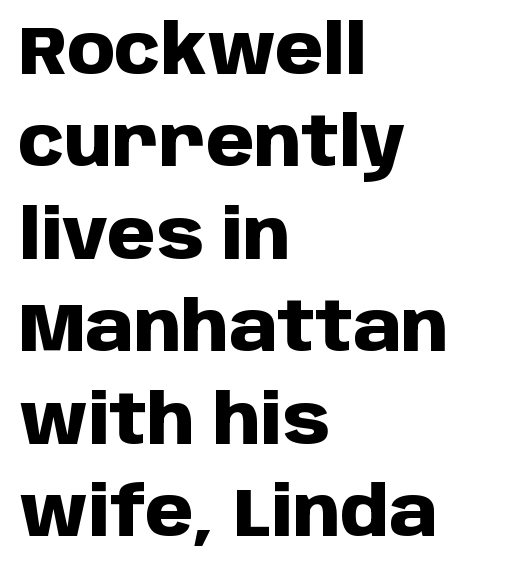
These lines were composed using upright roman letters. Weight check: bold — yes, fully. Horizontally, the lines are justified to the leading edge only. In terms of leading, this rendering sits right in the middle.
